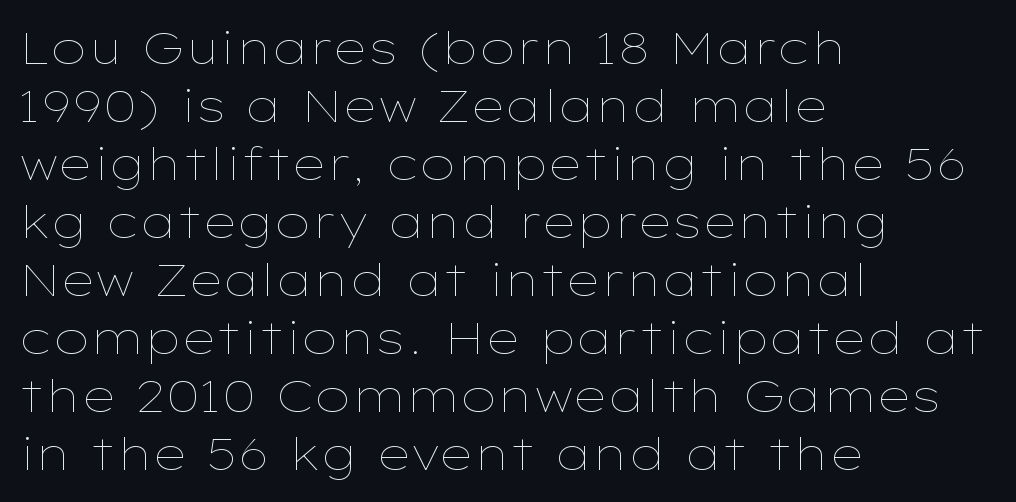
The image shows 45 px thin, wide type, upright; set left-aligned, normal line spacing (1.29x), normal letter spacing, not underlined; low stroke contrast and a medium x-height.
